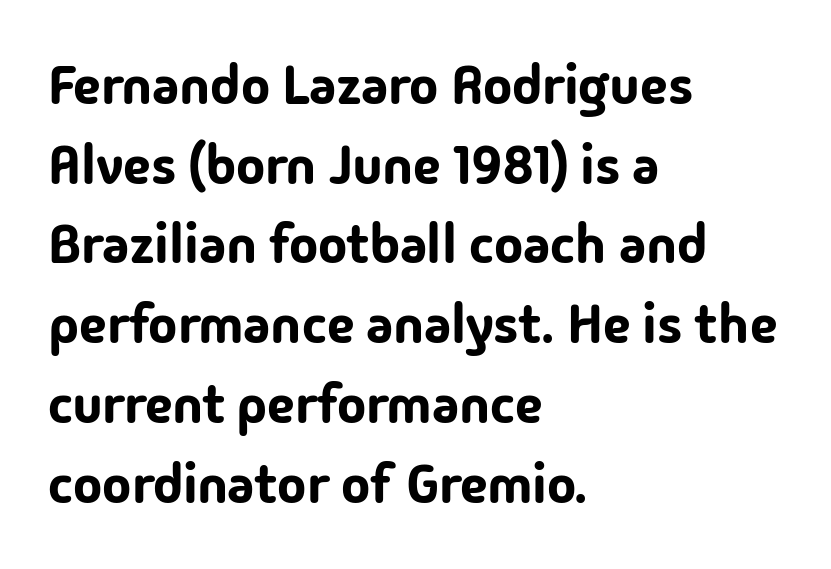
The image shows 55 px sans-serif type, upright; set left-aligned, normal line spacing (1.45x), normal letter spacing, not underlined; low stroke contrast and a medium x-height.
